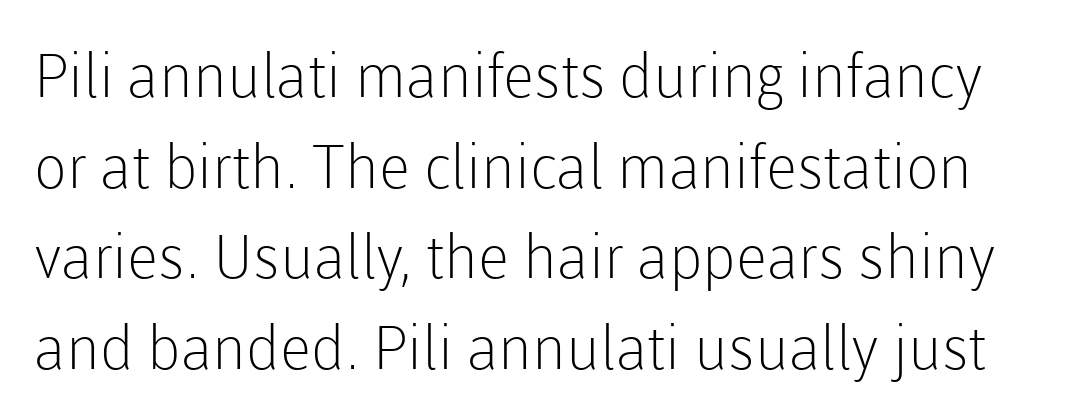
How would I describe the line gaps? Plain and ordinary. The letters stand straight up with perfectly vertical stems. No extra tracking has been applied to these lines. Examine the stroke ends and you'll find no serifs. You could not count columns in this text — the font is proportionally spaced.
